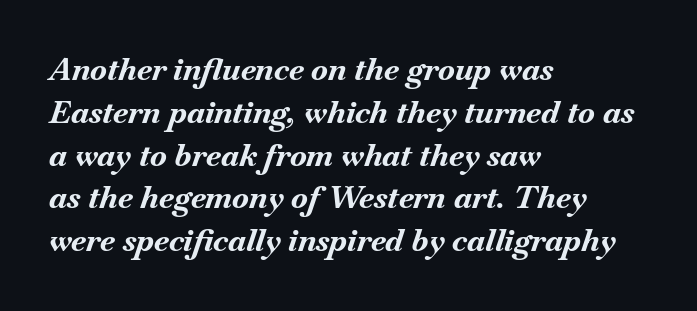
Q: Is the text bold? A: Yes.
Q: Is the text italic (slanted)? A: Yes, it leans right by about 18 degrees.
Q: Is the text underlined? A: No.
Q: How is the paragraph aligned? A: Left-aligned.
Q: Is the spacing between letters normal or unusually wide? A: Normal.
Q: Is the spacing between lines tight, normal or loose? A: Normal.
Q: Width (condensed, normal, or wide)? A: Normal.
Q: Stroke contrast? A: Medium.
Q: x-height? A: Small.
Q: Monospaced? A: No.
